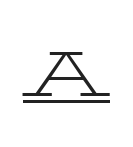
{"serif": "yes", "italic": "no", "bold": "no", "weight": "light", "width": "wide", "stroke_contrast": "low", "x_height": "medium", "monospaced": "no", "underline": "yes", "letter_spacing": "wide", "letter_spacing_em": 0.42, "glyph_px": 64}
